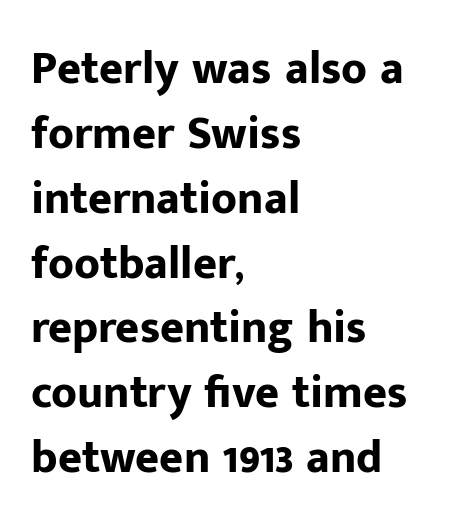
{"serif": "no", "italic": "no", "bold": "yes", "weight": "bold", "width": "normal", "stroke_contrast": "low", "x_height": "medium", "monospaced": "no", "underline": "no", "align": "left", "line_spacing": "normal", "line_spacing_ratio": 1.41, "letter_spacing": "normal", "letter_spacing_em": 0.0, "glyph_px": 46}
